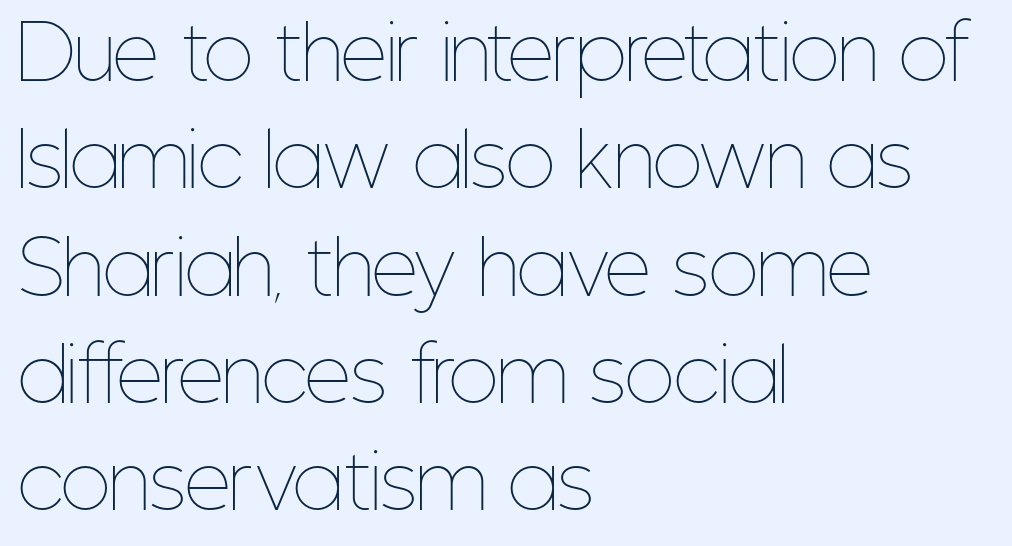
The image shows 73 px thin, condensed type, upright; set left-aligned, normal line spacing (1.47x), normal letter spacing, not underlined; low stroke contrast and a medium x-height.
